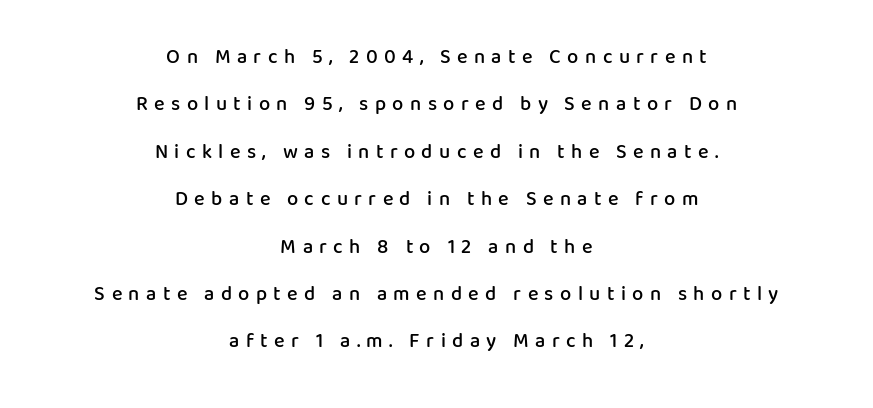
Q: Is the text bold? A: Semi-bold.
Q: Is the text italic (slanted)? A: No, it is upright.
Q: Is the text underlined? A: No.
Q: How is the paragraph aligned? A: Centered.
Q: Is the spacing between letters normal or unusually wide? A: Unusually wide.
Q: Is the spacing between lines tight, normal or loose? A: Loose.
